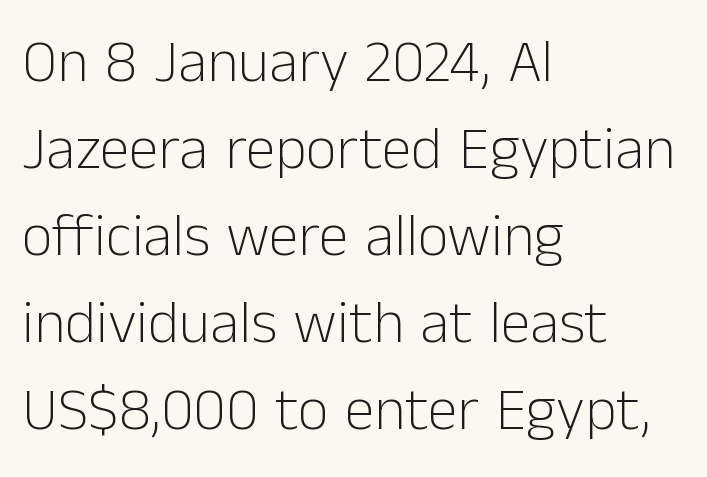
Observe the absence of serifs on each vertical stroke in this sample. Spacing verdict: proportional, widths tailored to each character. The typesetting does not lean heavy: it is not bold. The type sits square on the baseline with zero lean.
